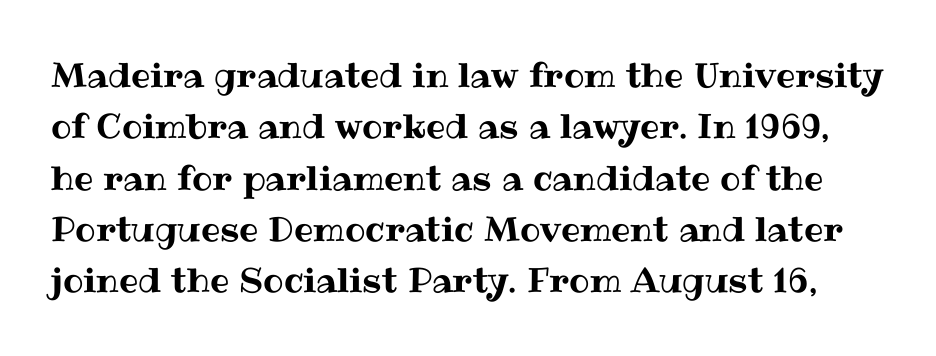
Descenders are the only things crossing below the line. In terms of leading, this rendering sits right in the middle. Note the varied advance widths — an 'i' is clearly narrower than an 'm'. Nope, not italic — everything's standing straight.
